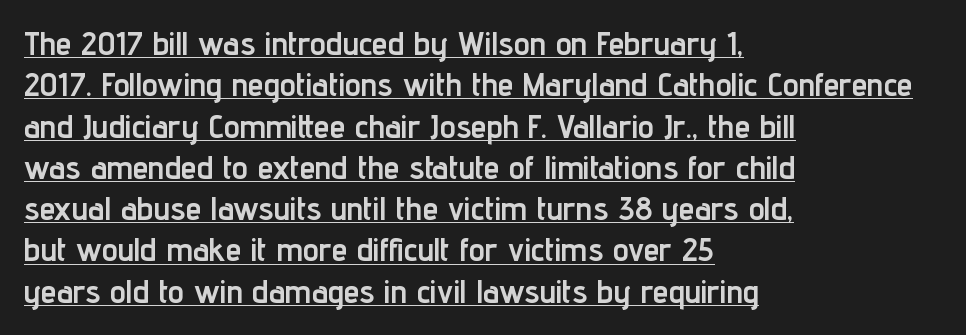
Q: Is the text bold? A: Yes.
Q: Is the text italic (slanted)? A: No, it is upright.
Q: Is the typeface a serif or a sans-serif typeface? A: Sans-serif.
Q: Is the text underlined? A: Yes.
Q: How is the paragraph aligned? A: Left-aligned.
Q: Is the spacing between letters normal or unusually wide? A: Normal.
Q: Is the spacing between lines tight, normal or loose? A: Normal.
Q: Width (condensed, normal, or wide)? A: Condensed.
Q: Stroke contrast? A: Low.
Q: x-height? A: Medium.
Q: Monospaced? A: No.
